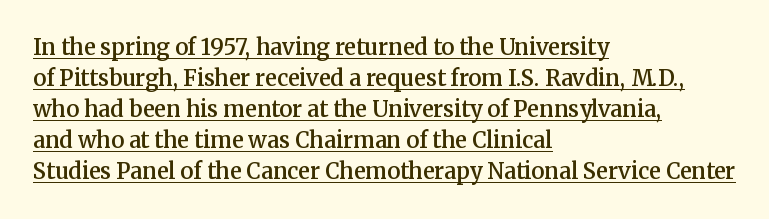
{"italic": "no", "bold": "semi", "underline": "yes", "align": "left", "line_spacing": "normal", "line_spacing_ratio": 1.41, "letter_spacing": "normal", "letter_spacing_em": 0.0, "glyph_px": 22}
